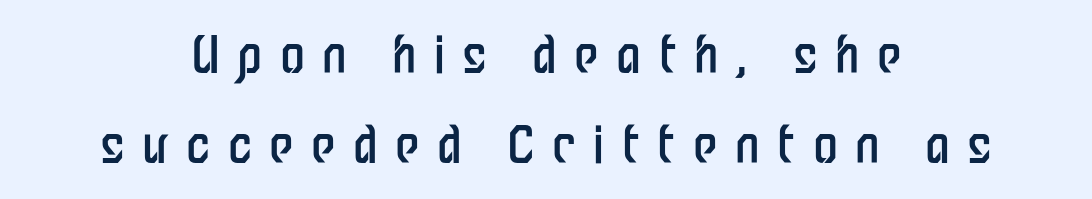
The image shows 50 px regular-weight, condensed sans-serif type, upright; set centered, line spacing 1.8x, unusually wide letter spacing (+0.35 em), not underlined; low stroke contrast and a medium x-height.
